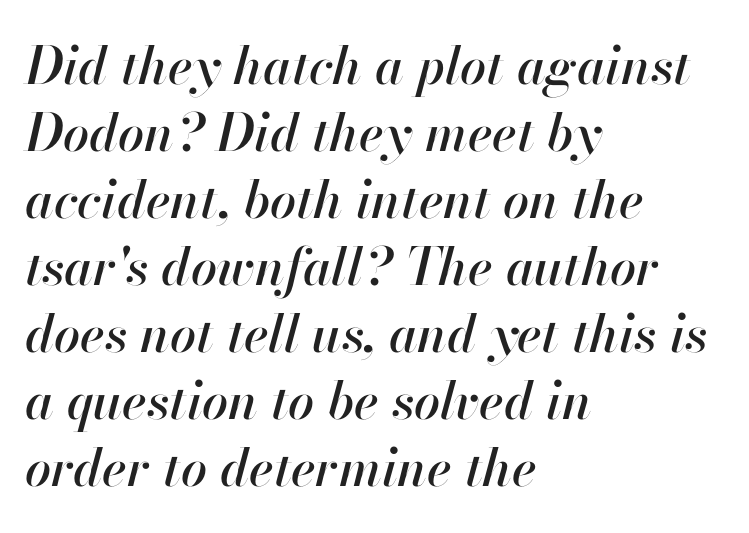
The axis of the letterforms is tilted away from vertical. Varying glyph widths throughout — classic text-font behaviour. The face used here is rendered with its standard letterfit. Lines of text with bare space underneath. The leading is moderate, giving the passage an even texture. The paragraph shown leans on its left margin.
